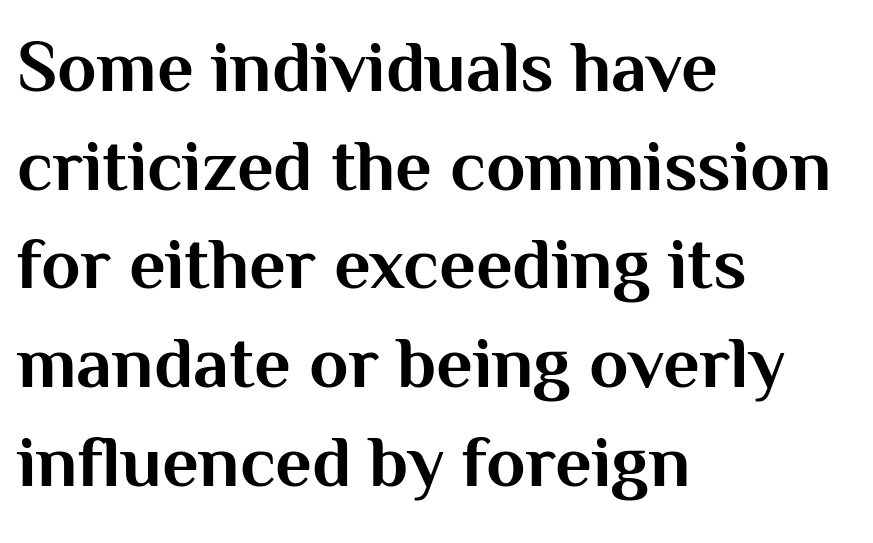
Horizontal bands of white between lines are of average thickness. The passage shown is not underscored anywhere. Inter-character spacing is left at the font's built-in metrics. Here the designer chose a conventional face with non-uniform glyph widths. Left-aligned paragraph, ragged on the right. A sans-serif font was chosen for this passage.
